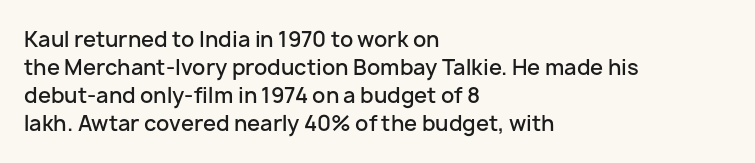
The image shows 21 px text type, upright; set left-aligned, normal line spacing (1.34x), normal letter spacing, not underlined.
